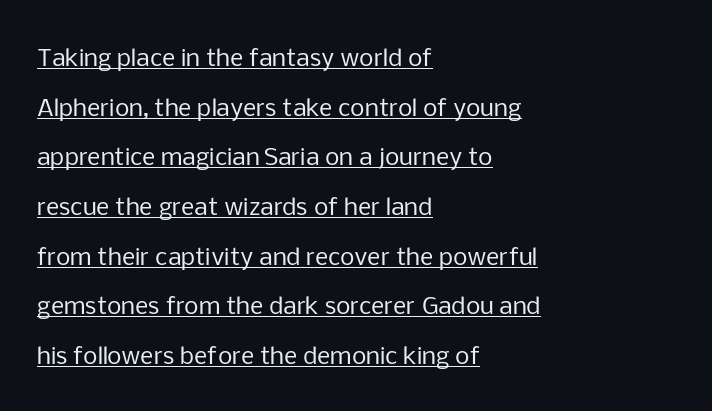
{"italic": "no", "bold": "no", "underline": "yes", "align": "left", "line_spacing": "loose", "line_spacing_ratio": 2.16, "letter_spacing": "normal", "letter_spacing_em": 0.0, "glyph_px": 23}
